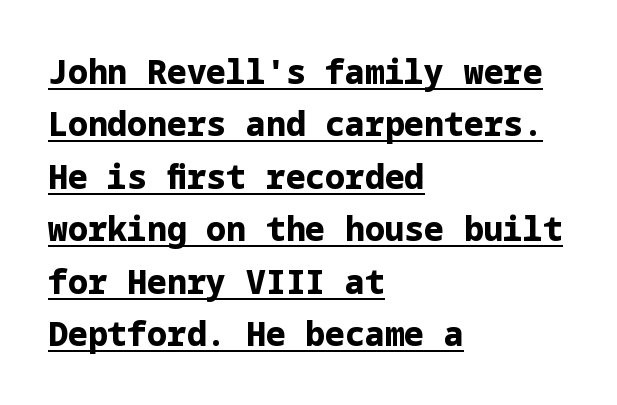
Q: Is the text bold? A: Yes.
Q: Is the text italic (slanted)? A: No, it is upright.
Q: Is the typeface a serif or a sans-serif typeface? A: Sans-serif.
Q: Is the text underlined? A: Yes.
Q: How is the paragraph aligned? A: Left-aligned.
Q: Is the spacing between letters normal or unusually wide? A: Normal.
Q: Is the spacing between lines tight, normal or loose? A: Normal.
Q: Width (condensed, normal, or wide)? A: Normal.
Q: Stroke contrast? A: Low.
Q: x-height? A: Medium.
